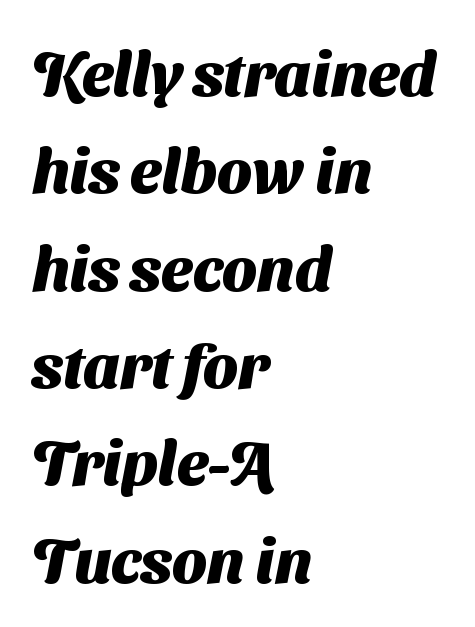
The image shows 62 px heavy sans-serif type; set left-aligned, normal line spacing (1.57x), normal letter spacing, not underlined; medium stroke contrast and a medium x-height.
